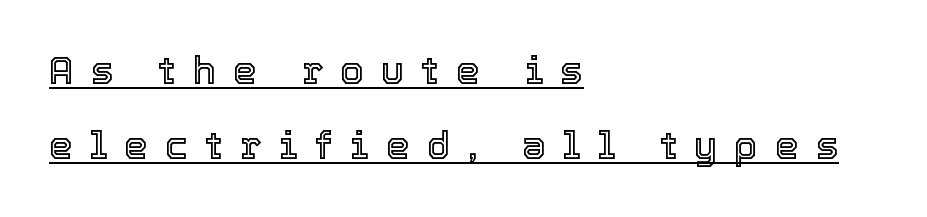
The image shows 38 px text type, upright; set left-aligned, loose line spacing (1.98x), unusually wide letter spacing (+0.45 em), underlined; a medium x-height.
